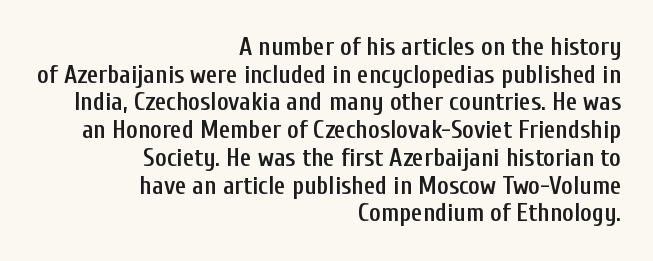
{"italic": "no", "bold": "semi", "underline": "no", "align": "right", "line_spacing": "tight", "line_spacing_ratio": 1.11, "letter_spacing": "normal", "letter_spacing_em": 0.0, "glyph_px": 25}
